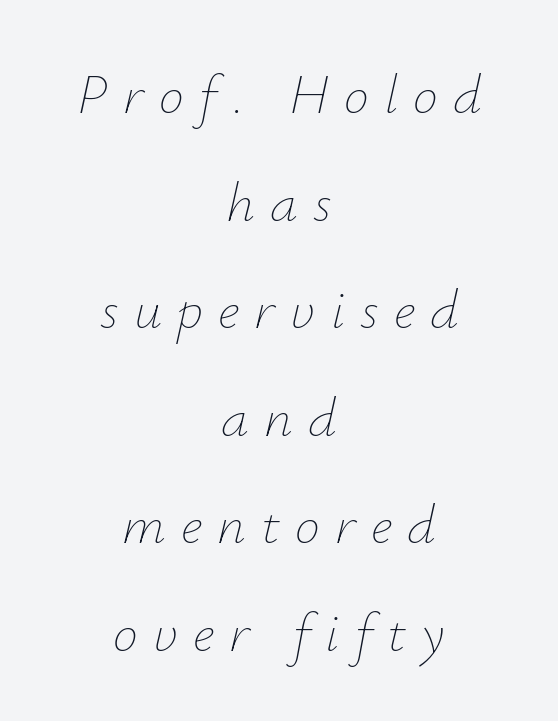
Tall strokes in this sample are angled rather than plumb. Every row of glyphs is offset so its center matches the block's center. Weight: in the light-to-regular range. Airy leading.
